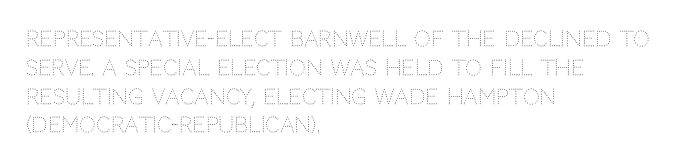
Q: Is the text bold? A: No.
Q: Is the text italic (slanted)? A: No, it is upright.
Q: Is the text underlined? A: No.
Q: How is the paragraph aligned? A: Left-aligned.
Q: Is the spacing between letters normal or unusually wide? A: Normal.
Q: Is the spacing between lines tight, normal or loose? A: Normal.
